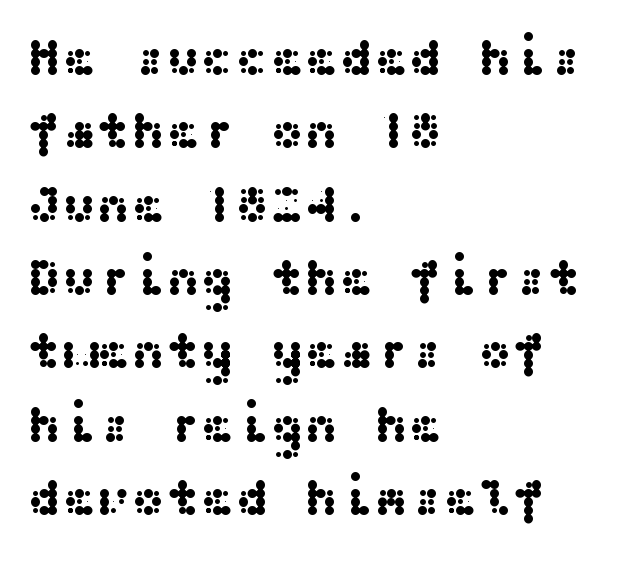
Examine the stroke ends and you'll find no serifs. The foot of each line stays bare and open. One glance says typical: line gaps are just what's usual. Does extra space separate the letters? No, they use regular spacing. Does the copy run flush right? No — it runs flush left.
